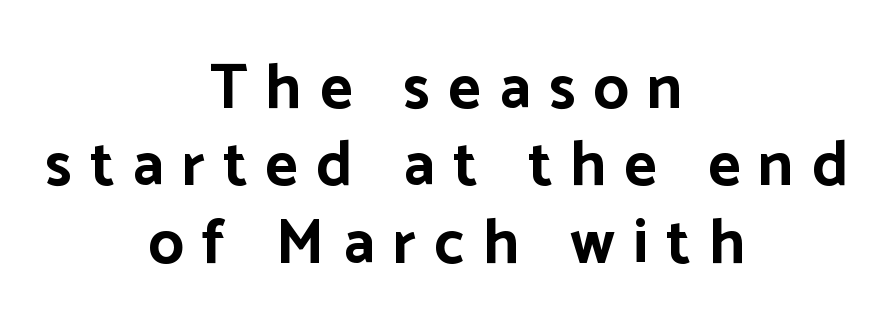
{"serif": "no", "italic": "no", "bold": "yes", "weight": "bold", "width": "normal", "stroke_contrast": "low", "x_height": "medium", "monospaced": "no", "underline": "no", "align": "center", "line_spacing_ratio": 1.23, "letter_spacing": "wide", "letter_spacing_em": 0.29, "glyph_px": 63}
